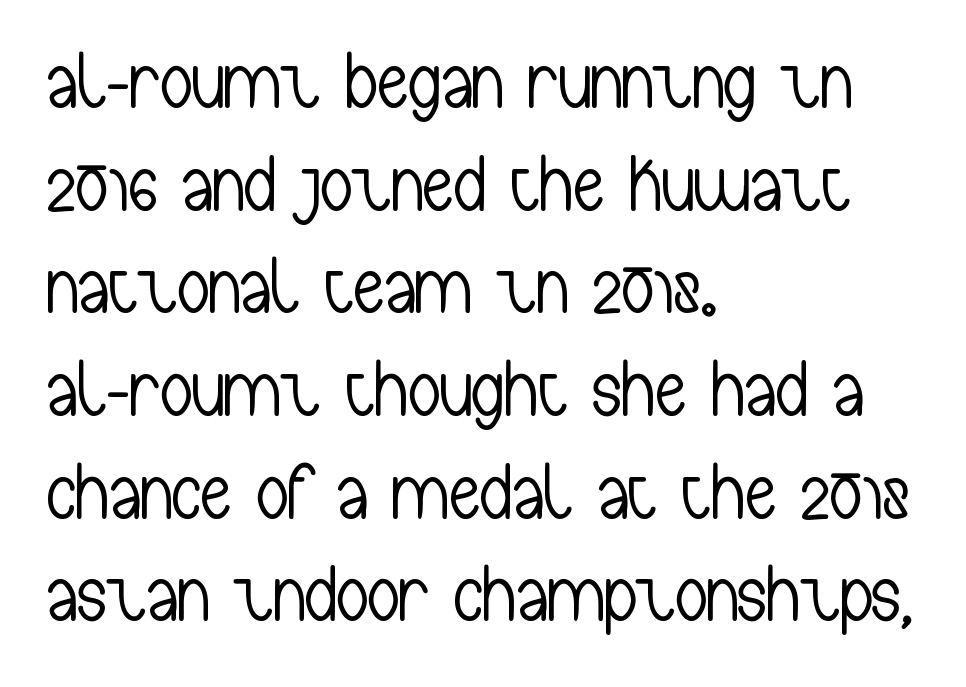
The image shows 79 px light, condensed sans-serif type, upright; set left-aligned, normal line spacing (1.3x), normal letter spacing, not underlined; low stroke contrast and a medium x-height.
